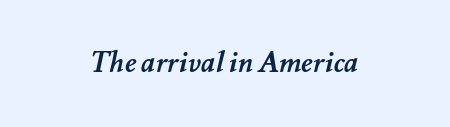
Q: Is the text bold? A: Yes.
Q: Is the text underlined? A: No.
Q: How is the paragraph aligned? A: Centered.
Q: Is the spacing between letters normal or unusually wide? A: Normal.
Q: Width (condensed, normal, or wide)? A: Normal.
Q: Stroke contrast? A: Medium.
Q: x-height? A: Small.
Q: Monospaced? A: No.
